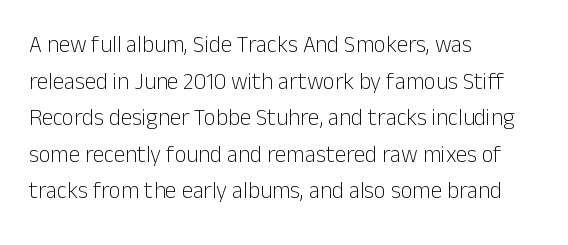
Q: Is the text bold? A: No.
Q: Is the text italic (slanted)? A: No, it is upright.
Q: Is the text underlined? A: No.
Q: How is the paragraph aligned? A: Left-aligned.
Q: Is the spacing between letters normal or unusually wide? A: Normal.
Q: Is the spacing between lines tight, normal or loose? A: Normal.
